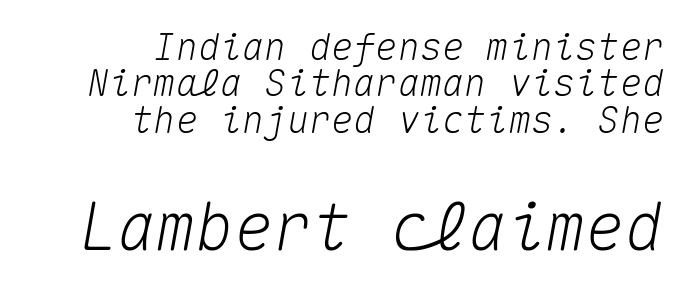
The image shows 65 px text type, italic (leaning right), monospaced; set right-aligned, tight line spacing (0.98x), normal letter spacing, not underlined; the second (bottom) block is 1.76x larger; medium stroke contrast and a medium x-height.
